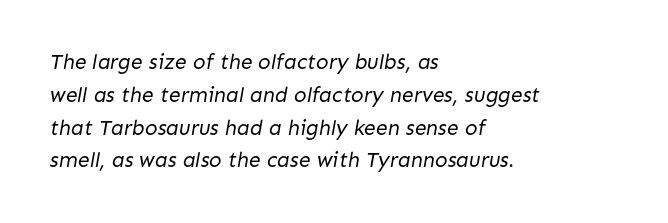
The image shows 21 px text type; set left-aligned, normal line spacing (1.56x), normal letter spacing, not underlined.
